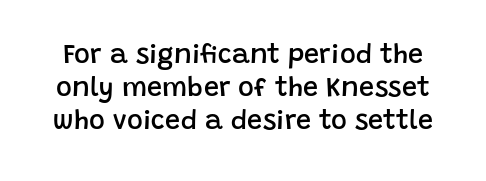
Posture: upright roman. The face used here is a semibold: visibly heavier than regular, lighter than bold. The letterforms sit shoulder to shoulder at normal distance. The area under the type is left untouched.
